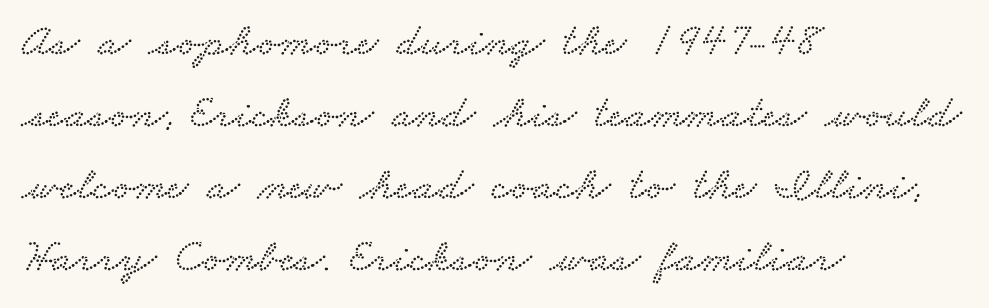
Layout note: lines flush left. Evenly set lines give the paragraph a standard silhouette. The area under the type is left untouched. Little horizontal feet cap the strokes, marking this as serif type. Standard letterfit; no display-style spreading of the glyphs.
